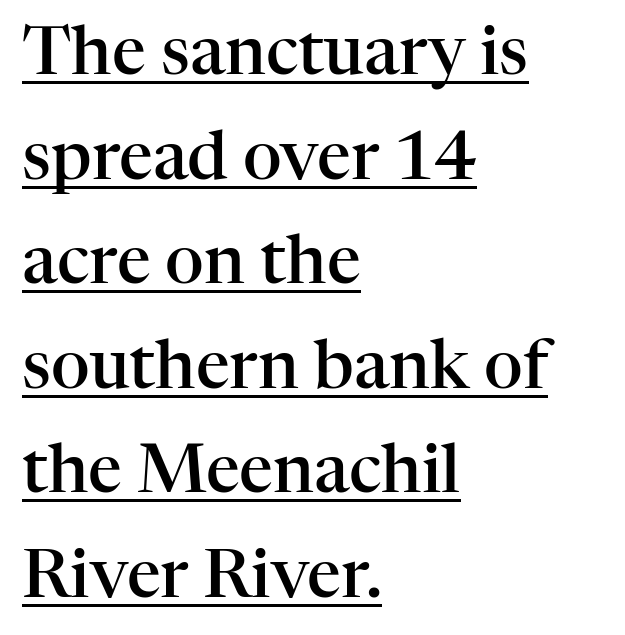
{"serif": "yes", "italic": "no", "bold": "semi", "weight": "semibold", "width": "normal", "stroke_contrast": "high", "x_height": "medium", "monospaced": "no", "underline": "yes", "align": "left", "line_spacing": "normal", "line_spacing_ratio": 1.56, "letter_spacing": "normal", "letter_spacing_em": 0.0, "glyph_px": 67}
